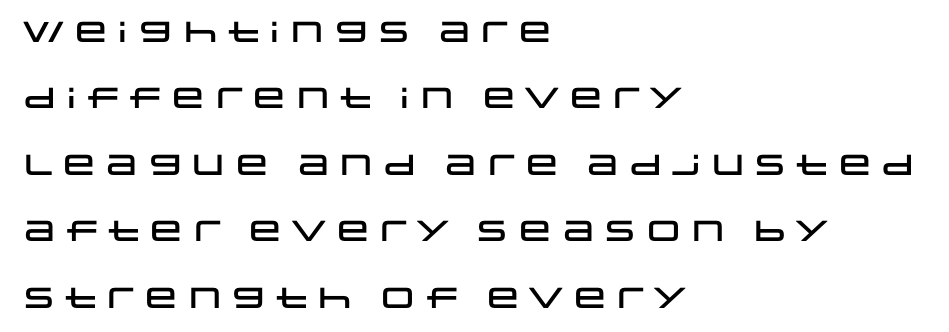
The image shows 29 px wide sans-serif type, upright; set left-aligned, loose line spacing (2.29x), normal letter spacing, not underlined; low stroke contrast and a large x-height.
